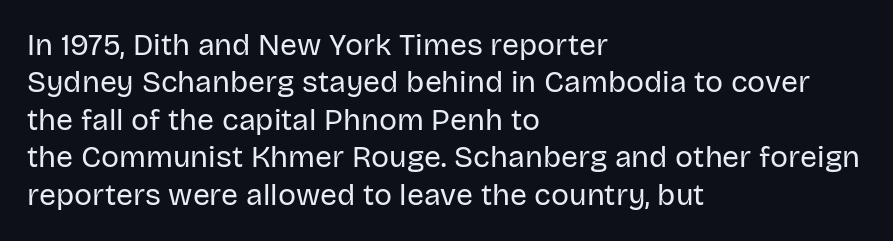
{"serif": "no", "italic": "no", "bold": "no", "weight": "regular", "width": "normal", "stroke_contrast": "low", "x_height": "large", "monospaced": "no", "underline": "no", "align": "left", "line_spacing": "normal", "line_spacing_ratio": 1.25, "letter_spacing": "normal", "letter_spacing_em": 0.0, "glyph_px": 30}
